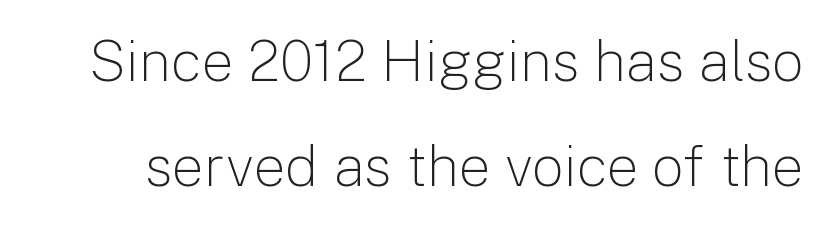
No feet cap the strokes, marking this as sans-serif type. Think standard paragraph weight, or any step lighter than that. Quick note: not italic, upright. No word sits above an underline. Varying glyph widths throughout — classic text-font behaviour. Honestly, the letter spacing is just normal — you wouldn't notice it.
